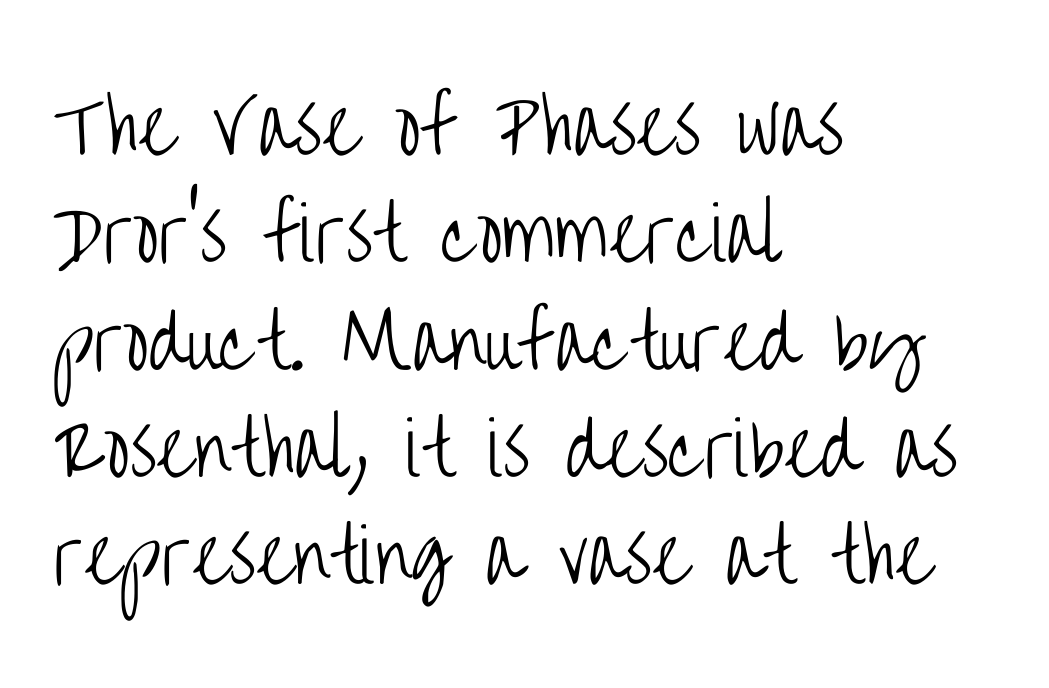
{"serif": "no", "italic": "no", "bold": "no", "weight": "light", "width": "condensed", "stroke_contrast": "low", "x_height": "large", "monospaced": "no", "underline": "no", "align": "left", "line_spacing": "normal", "line_spacing_ratio": 1.47, "letter_spacing": "normal", "letter_spacing_em": 0.0, "glyph_px": 73}
